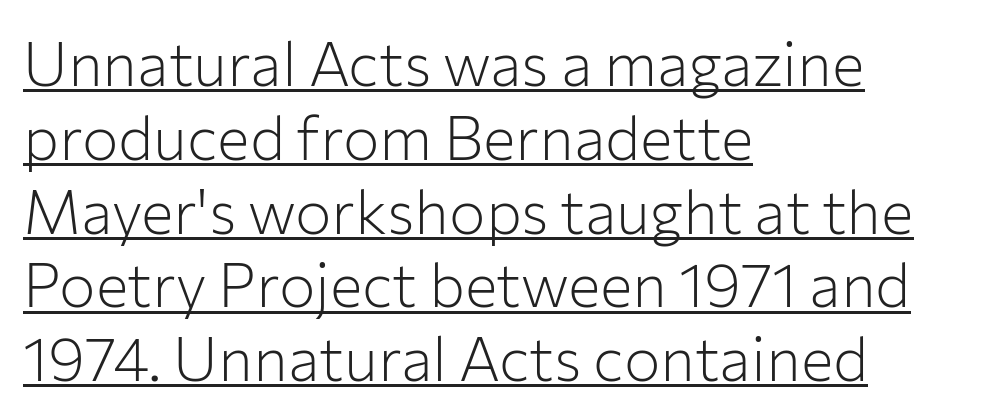
A typesetter would label this face a sans. Emphasis is given by a line drawn under the lettering. The letters stand straight up with perfectly vertical stems. These lines are set flush left with a ragged right edge. Stroke thickness stays within the range of a standard reading face or lighter. Is this a fixed-width face? No — the glyphs have proportional, varying widths.
